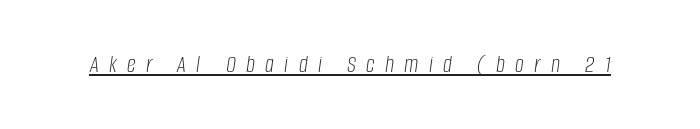
{"italic": "yes", "lean": "right", "slant_degrees": 8, "bold": "no", "underline": "yes", "letter_spacing": "wide", "letter_spacing_em": 0.41, "glyph_px": 25}
